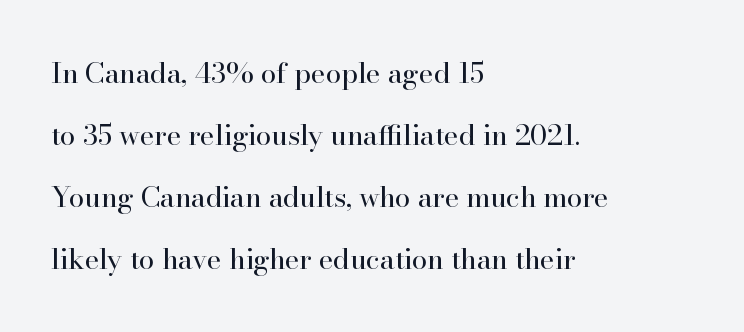
The image shows 28 px regular-weight serif type, upright; set left-aligned, loose line spacing (2.21x), normal letter spacing, not underlined; high stroke contrast and a small x-height.
